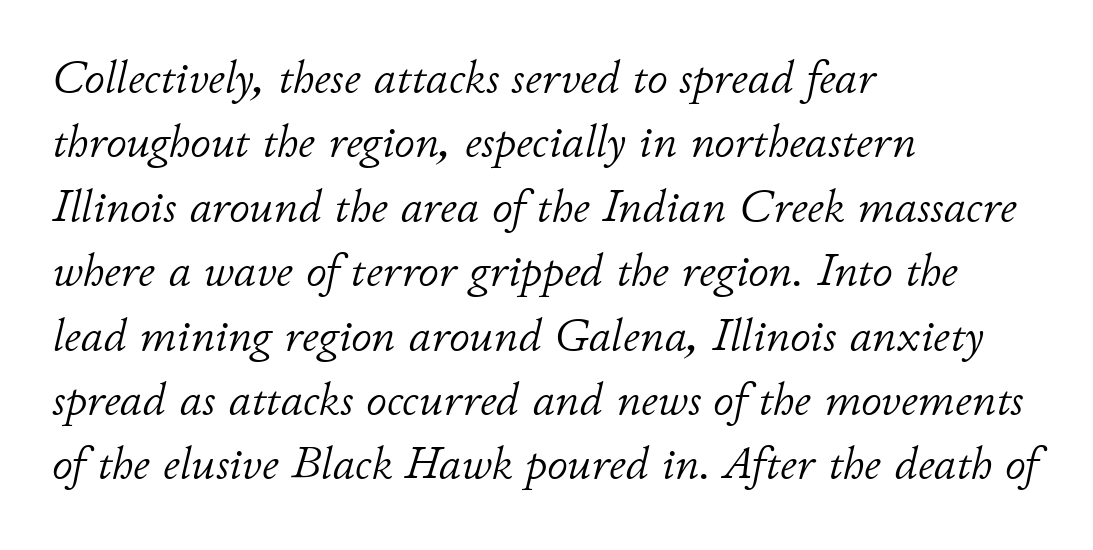
{"italic": "yes", "lean": "right", "slant_degrees": 11, "bold": "no", "weight": "light", "width": "normal", "stroke_contrast": "low", "x_height": "small", "monospaced": "no", "underline": "no", "align": "left", "line_spacing": "normal", "line_spacing_ratio": 1.4, "letter_spacing": "normal", "letter_spacing_em": 0.0, "glyph_px": 46}
